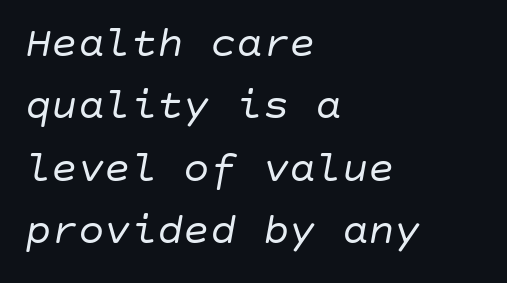
{"italic": "yes", "lean": "right", "slant_degrees": 10, "bold": "no", "weight": "regular", "width": "normal", "stroke_contrast": "low", "x_height": "large", "underline": "no", "align": "left", "line_spacing": "normal", "line_spacing_ratio": 1.42, "letter_spacing": "normal", "letter_spacing_em": 0.0, "glyph_px": 44}
